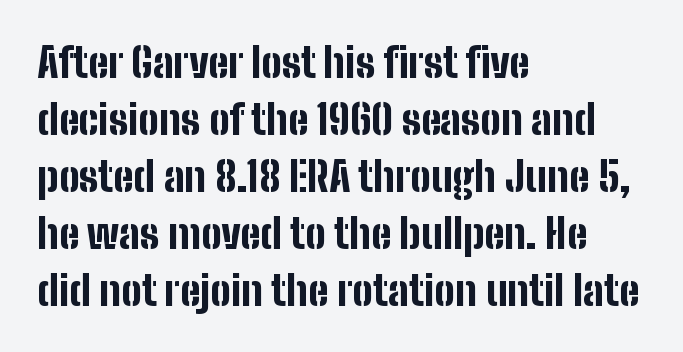
The image shows 41 px bold, condensed sans-serif type, upright; set left-aligned, normal line spacing (1.39x), normal letter spacing, not underlined; low stroke contrast and a medium x-height.
